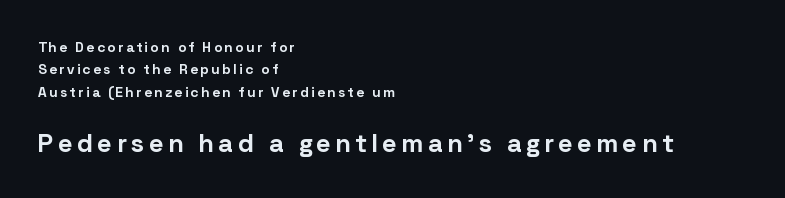
The image shows 26 px bold type, upright; set left-aligned, normal line spacing (1.6x), not underlined; the second (bottom) block is 1.86x larger.
